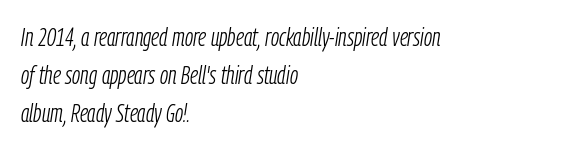
Caption: multi-line text, flush left, ragged right. Compared with typical body copy, the letter spacing here is the same. The font sits on the lighter half of the weight spectrum, regular included. The block of text has a typical density, with ordinary space between rows.
